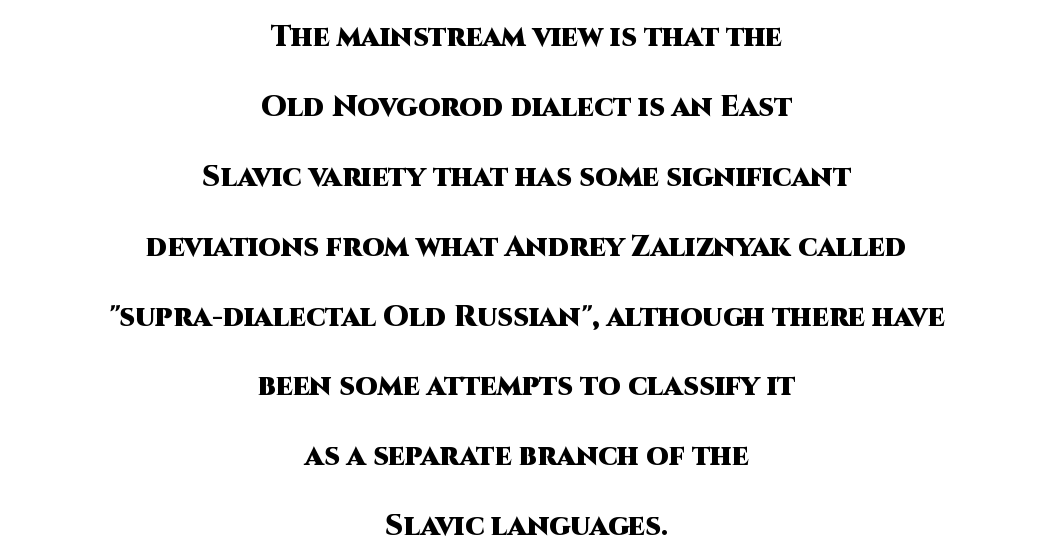
The image shows 29 px heavy sans-serif type, upright; set centered, loose line spacing (2.41x), normal letter spacing, not underlined; high stroke contrast and a large x-height.
